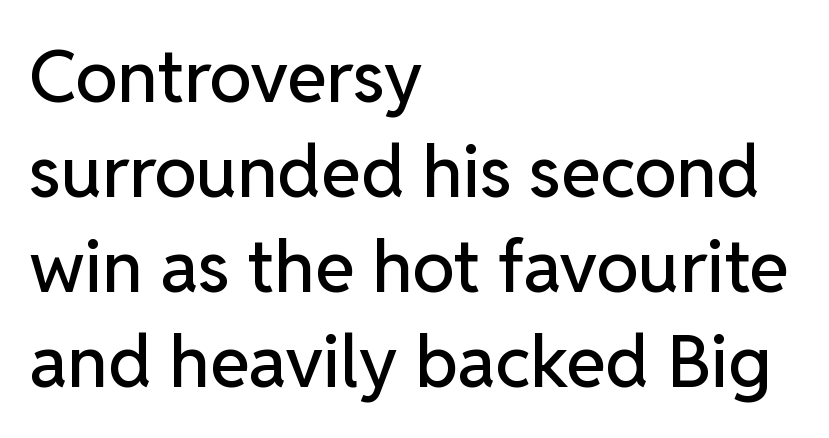
Q: Is the text italic (slanted)? A: No, it is upright.
Q: Is the typeface a serif or a sans-serif typeface? A: Sans-serif.
Q: Is the text underlined? A: No.
Q: How is the paragraph aligned? A: Left-aligned.
Q: Is the spacing between letters normal or unusually wide? A: Normal.
Q: Is the spacing between lines tight, normal or loose? A: Normal.
Q: Width (condensed, normal, or wide)? A: Normal.
Q: Stroke contrast? A: Low.
Q: x-height? A: Medium.
Q: Monospaced? A: No.
